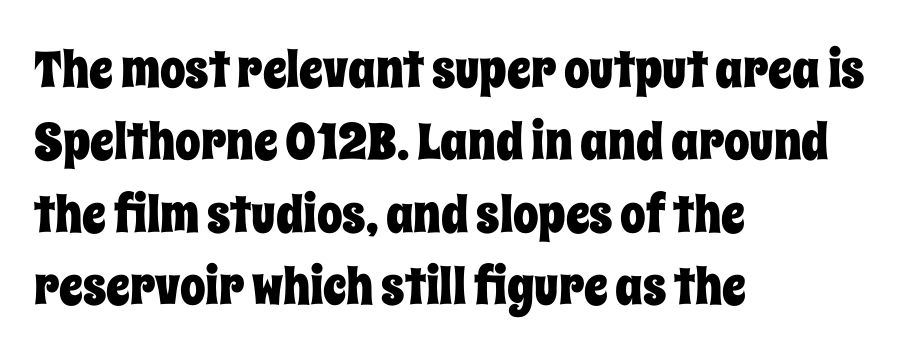
Is this a fixed-width face? No — the glyphs have proportional, varying widths. Notice how the passage keeps a crisp vertical edge on the left only. Evenly set lines give the paragraph a standard silhouette. How are the letters spaced? Ordinarily, with no added tracking. In terms of posture, this sample is upright. The strip under each line holds only bare page.
